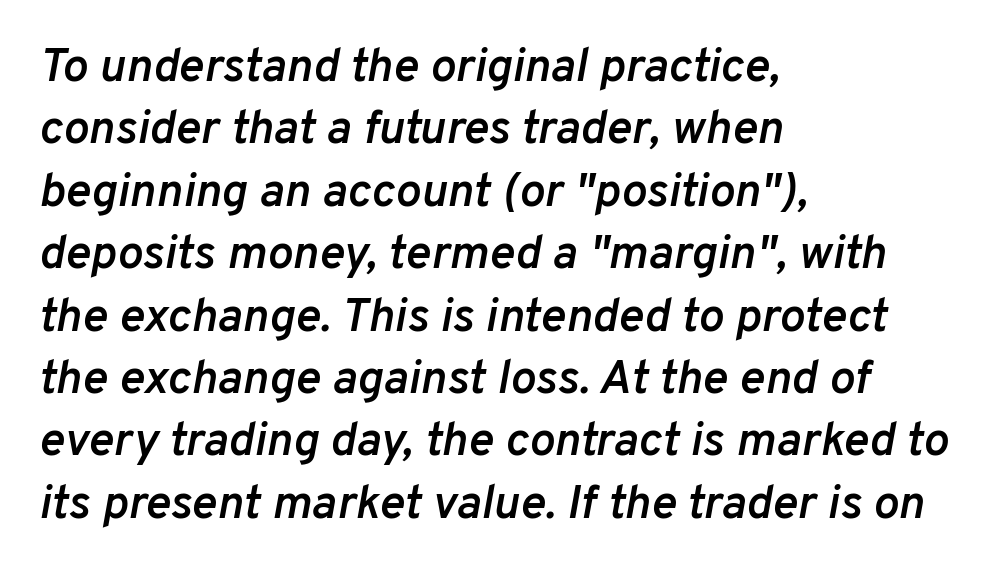
{"italic": "yes", "lean": "right", "slant_degrees": 10, "bold": "semi", "weight": "semibold", "width": "normal", "stroke_contrast": "low", "x_height": "medium", "monospaced": "no", "underline": "no", "align": "left", "line_spacing": "normal", "line_spacing_ratio": 1.3, "letter_spacing": "normal", "letter_spacing_em": 0.0, "glyph_px": 48}
